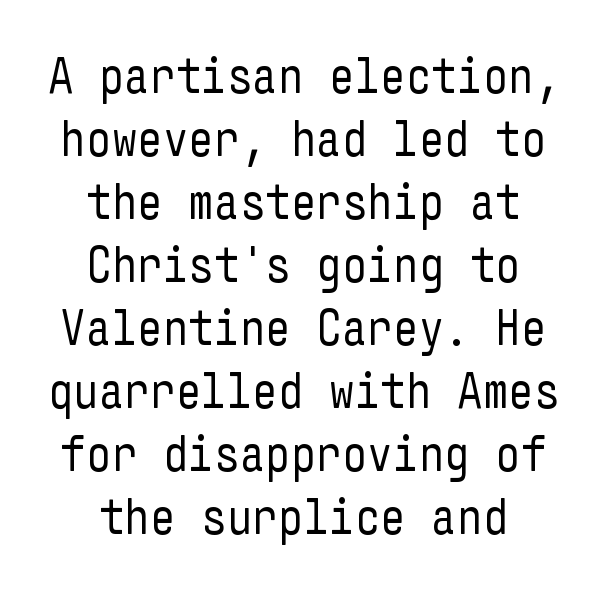
Q: Is the text bold? A: No.
Q: Is the text italic (slanted)? A: No, it is upright.
Q: Is the typeface a serif or a sans-serif typeface? A: Sans-serif.
Q: Is the text underlined? A: No.
Q: How is the paragraph aligned? A: Centered.
Q: Is the spacing between letters normal or unusually wide? A: Normal.
Q: Is the spacing between lines tight, normal or loose? A: Normal.
Q: Width (condensed, normal, or wide)? A: Condensed.
Q: Stroke contrast? A: Low.
Q: x-height? A: Medium.
